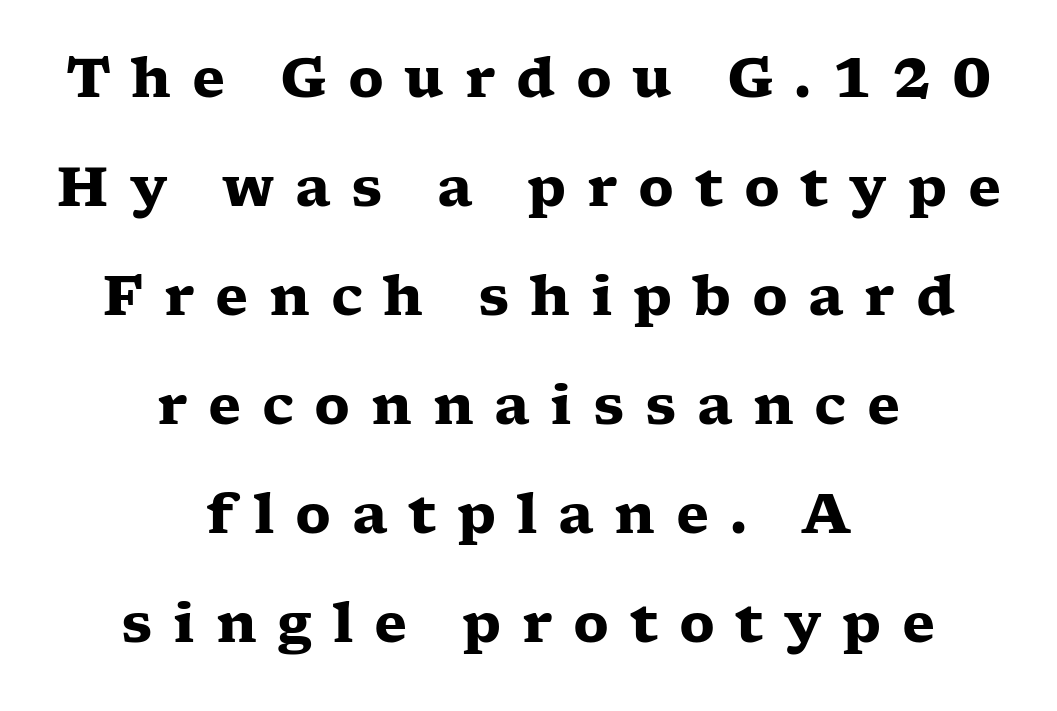
Q: Is the text bold? A: Yes.
Q: Is the text italic (slanted)? A: No, it is upright.
Q: Is the typeface a serif or a sans-serif typeface? A: Serif.
Q: Is the text underlined? A: No.
Q: How is the paragraph aligned? A: Centered.
Q: Is the spacing between letters normal or unusually wide? A: Unusually wide.
Q: Is the spacing between lines tight, normal or loose? A: Loose.
Q: Width (condensed, normal, or wide)? A: Wide.
Q: Stroke contrast? A: Low.
Q: x-height? A: Medium.
Q: Monospaced? A: No.
